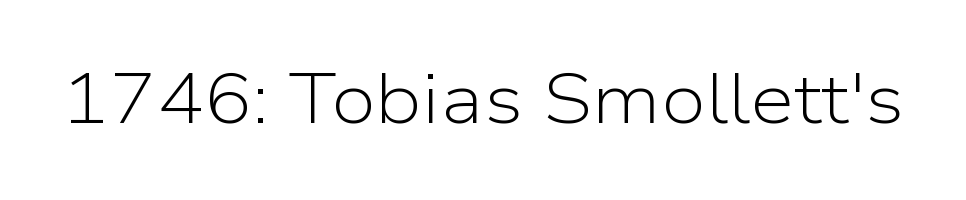
The image shows 71 px light sans-serif type, upright; set normal letter spacing, not underlined; low stroke contrast and a medium x-height.
